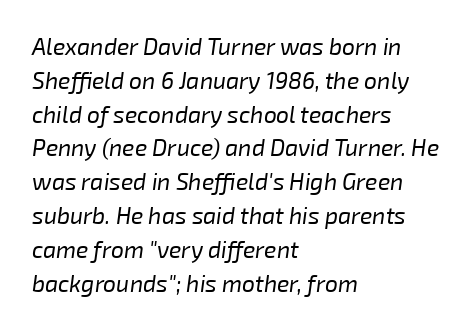
Q: Is the text bold? A: No.
Q: Is the text italic (slanted)? A: Yes, it leans right by about 8 degrees.
Q: Is the text underlined? A: No.
Q: How is the paragraph aligned? A: Left-aligned.
Q: Is the spacing between letters normal or unusually wide? A: Normal.
Q: Is the spacing between lines tight, normal or loose? A: Normal.
